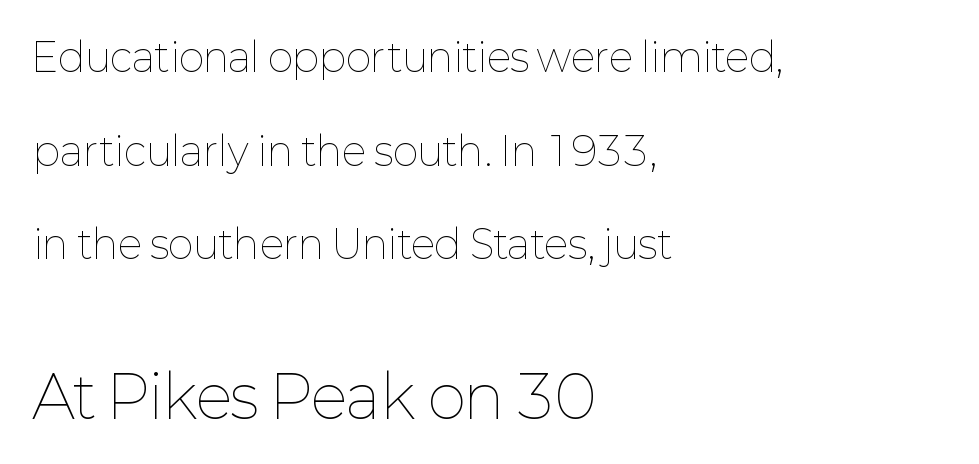
A light-to-regular cut is what we see here. Posture: vertical. The ragged edge is on the right, which tells us the setting is flush left. Descender tails drop into unmarked territory. Honestly, the letter spacing is just normal — you wouldn't notice it. Top chunk: small. Bottom chunk: large.
